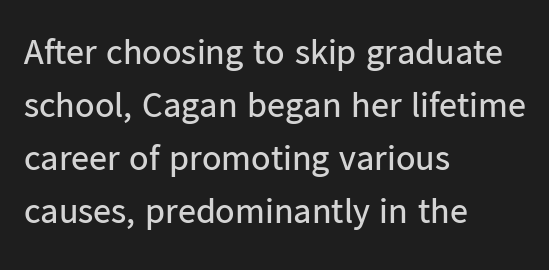
{"serif": "no", "italic": "no", "bold": "no", "weight": "regular", "width": "normal", "stroke_contrast": "low", "x_height": "medium", "monospaced": "no", "underline": "no", "align": "left", "line_spacing": "normal", "line_spacing_ratio": 1.47, "letter_spacing": "normal", "letter_spacing_em": 0.0, "glyph_px": 36}
